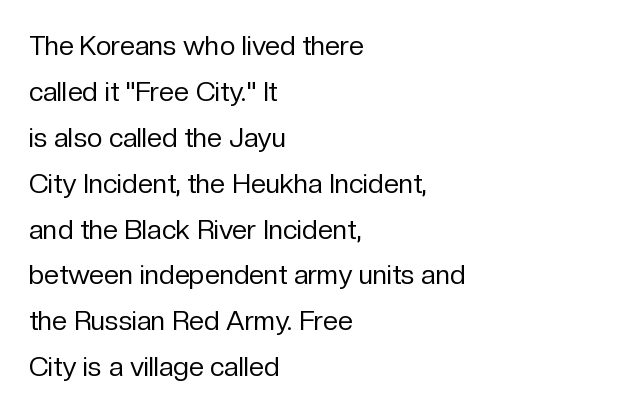
Q: Is the text bold? A: No.
Q: Is the text italic (slanted)? A: No, it is upright.
Q: Is the text underlined? A: No.
Q: How is the paragraph aligned? A: Left-aligned.
Q: Is the spacing between letters normal or unusually wide? A: Normal.
Q: Is the spacing between lines tight, normal or loose? A: Normal.
